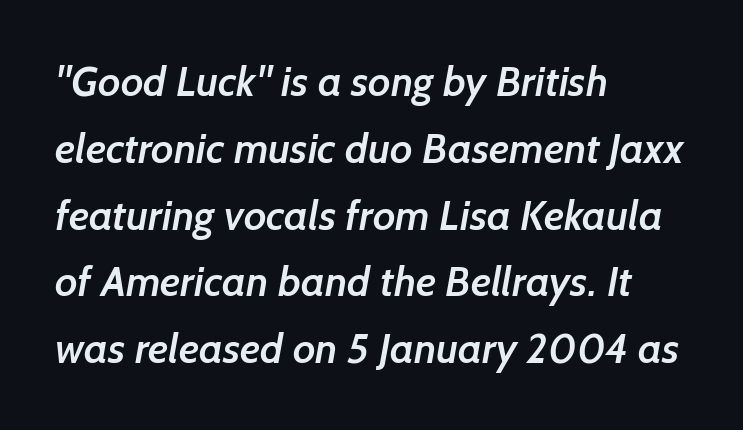
Q: Is the text bold? A: Semi-bold.
Q: Is the typeface a serif or a sans-serif typeface? A: Sans-serif.
Q: Is the text underlined? A: No.
Q: How is the paragraph aligned? A: Left-aligned.
Q: Is the spacing between letters normal or unusually wide? A: Normal.
Q: Is the spacing between lines tight, normal or loose? A: Normal.
Q: Width (condensed, normal, or wide)? A: Normal.
Q: Stroke contrast? A: Low.
Q: x-height? A: Medium.
Q: Monospaced? A: No.
